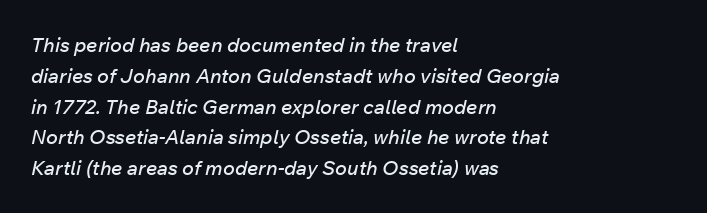
{"italic": "yes", "lean": "right", "slant_degrees": 12, "underline": "no", "align": "left", "line_spacing": "normal", "line_spacing_ratio": 1.54, "letter_spacing": "normal", "letter_spacing_em": 0.0, "glyph_px": 20}
